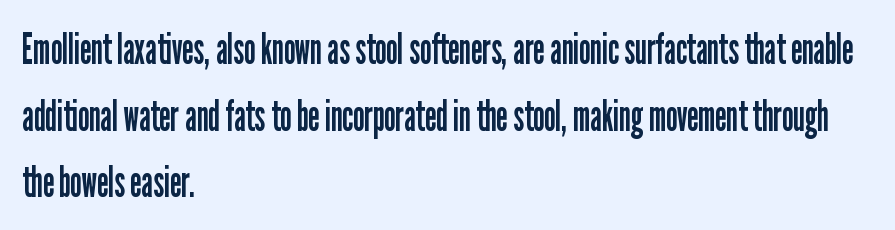
The image shows 43 px regular-weight, condensed sans-serif type, upright; set left-aligned, normal line spacing (1.55x), normal letter spacing, not underlined; low stroke contrast and a medium x-height.
